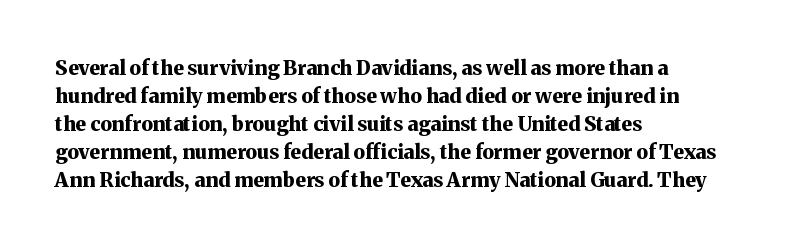
Q: Is the text bold? A: Yes.
Q: Is the text italic (slanted)? A: No, it is upright.
Q: Is the text underlined? A: No.
Q: How is the paragraph aligned? A: Left-aligned.
Q: Is the spacing between letters normal or unusually wide? A: Normal.
Q: Is the spacing between lines tight, normal or loose? A: Normal.
